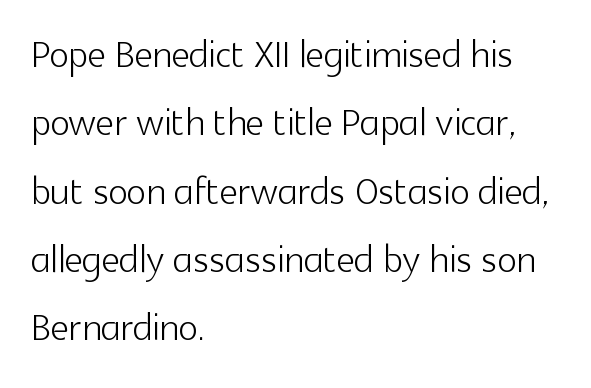
Here the designer chose a conventional face with non-uniform glyph widths. No extra tracking has been applied to these lines. One glance says typical: line gaps are just what's usual. Observe the absence of serifs on each vertical stroke in this sample. The baseline area is clear. Stem width sits at or under what a default text font uses.
